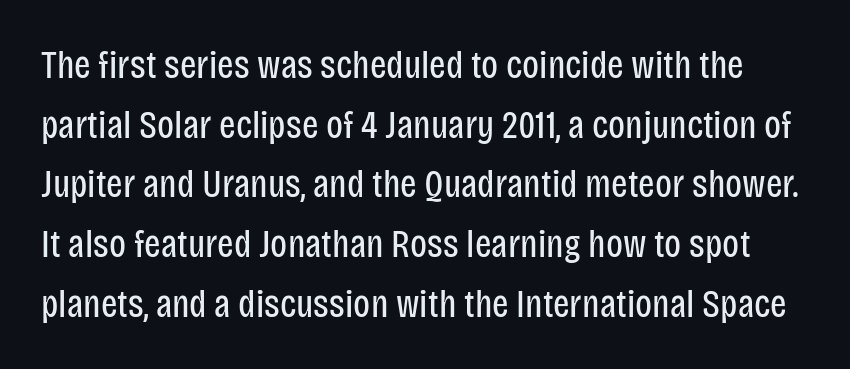
The line texture is even and compact thanks to regular tracking. Note the varied advance widths — an 'i' is clearly narrower than an 'm'. Reading down the column, the eye jumps a familiar distance to each next line. A typesetter would mark this as roman, not italic. The font sits on the lighter half of the weight spectrum, regular included.
